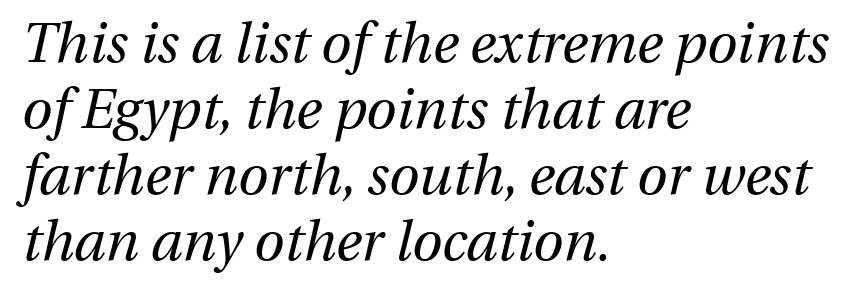
Q: Is the text bold? A: No.
Q: Is the text italic (slanted)? A: Yes, it leans right by about 13 degrees.
Q: Is the text underlined? A: No.
Q: How is the paragraph aligned? A: Left-aligned.
Q: Is the spacing between letters normal or unusually wide? A: Normal.
Q: Width (condensed, normal, or wide)? A: Normal.
Q: Stroke contrast? A: Medium.
Q: x-height? A: Medium.
Q: Monospaced? A: No.
